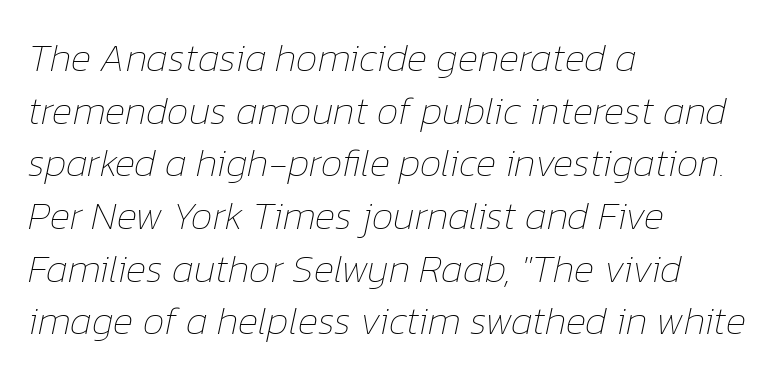
Q: Is the text bold? A: No.
Q: Is the text italic (slanted)? A: Yes, it leans right by about 12 degrees.
Q: Is the text underlined? A: No.
Q: How is the paragraph aligned? A: Left-aligned.
Q: Is the spacing between letters normal or unusually wide? A: Normal.
Q: Is the spacing between lines tight, normal or loose? A: Normal.
Q: Width (condensed, normal, or wide)? A: Normal.
Q: Stroke contrast? A: Low.
Q: x-height? A: Medium.
Q: Monospaced? A: No.
